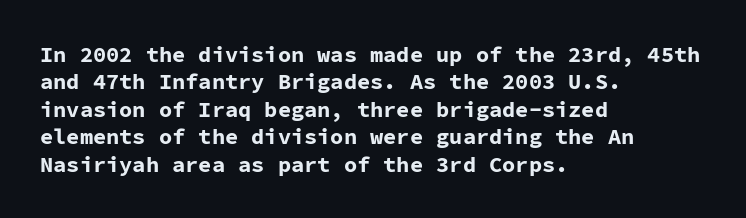
Q: Is the text bold? A: Yes.
Q: Is the text italic (slanted)? A: No, it is upright.
Q: Is the text underlined? A: No.
Q: How is the paragraph aligned? A: Left-aligned.
Q: Is the spacing between letters normal or unusually wide? A: Normal.
Q: Is the spacing between lines tight, normal or loose? A: Normal.
